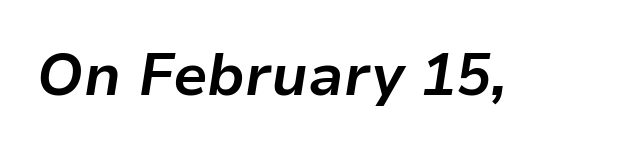
Anything drawn beneath the words? Only blank space. The glyphs have the mass of a bold cut. It's the slanting kind of type. The rendering uses natural spacing where letterforms have individual widths. Caption: standard tracking, unaltered.
